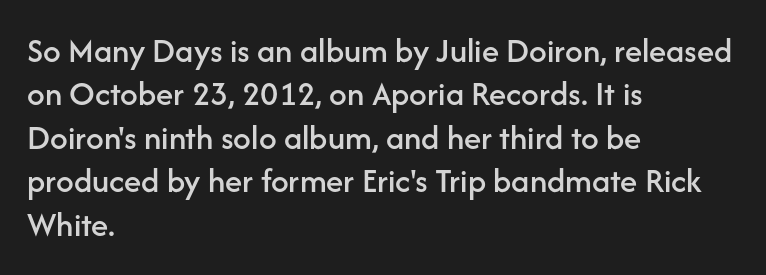
Q: Is the text italic (slanted)? A: No, it is upright.
Q: Is the typeface a serif or a sans-serif typeface? A: Sans-serif.
Q: Is the text underlined? A: No.
Q: How is the paragraph aligned? A: Left-aligned.
Q: Is the spacing between letters normal or unusually wide? A: Normal.
Q: Width (condensed, normal, or wide)? A: Normal.
Q: Stroke contrast? A: Low.
Q: x-height? A: Medium.
Q: Monospaced? A: No.
